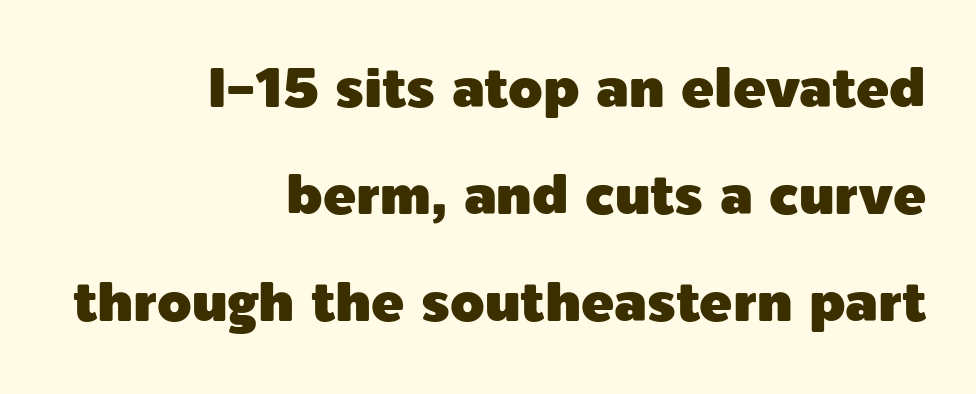
{"serif": "no", "italic": "no", "width": "normal", "x_height": "medium", "monospaced": "no", "underline": "no", "align": "right", "line_spacing": "loose", "line_spacing_ratio": 1.95, "letter_spacing": "normal", "letter_spacing_em": 0.0, "glyph_px": 55}
